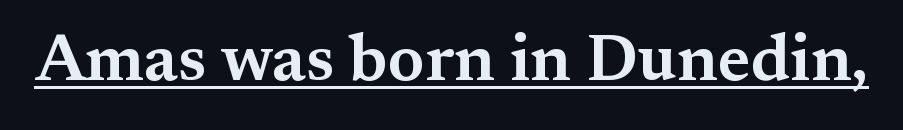
The string is rendered with underlining switched on. Designer's note — italics off, roman on. You could not count columns in this text — the font is proportionally spaced. A serif font was chosen for this passage.
